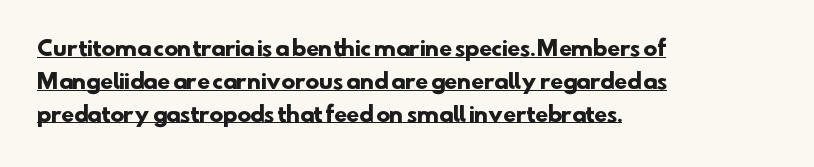
{"bold": "yes", "underline": "yes", "align": "left", "line_spacing": "normal", "line_spacing_ratio": 1.56, "letter_spacing": "normal", "letter_spacing_em": 0.0, "glyph_px": 21}
